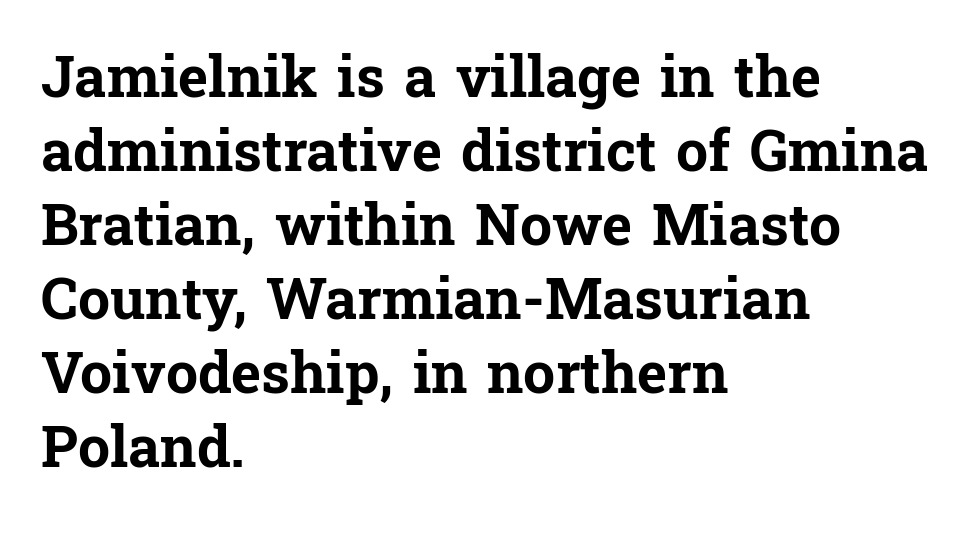
{"serif": "yes", "italic": "no", "bold": "yes", "weight": "bold", "width": "normal", "stroke_contrast": "low", "x_height": "medium", "monospaced": "no", "underline": "no", "align": "left", "line_spacing": "normal", "line_spacing_ratio": 1.3, "letter_spacing": "normal", "letter_spacing_em": 0.0, "glyph_px": 57}
